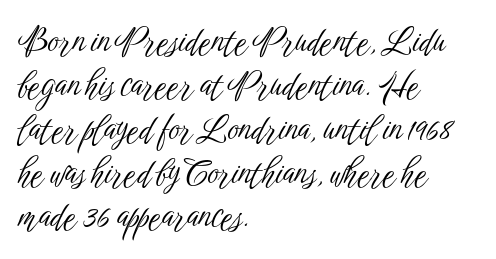
The image shows 34 px light, condensed sans-serif type; set left-aligned, normal line spacing (1.29x), normal letter spacing, not underlined; low stroke contrast and a medium x-height.
